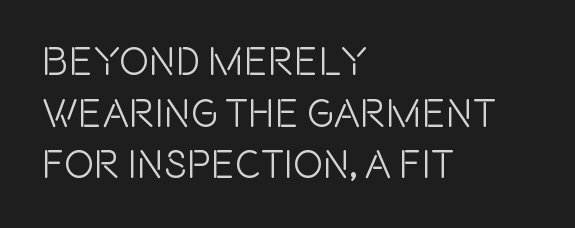
The image shows 40 px condensed sans-serif type, upright; set left-aligned, normal line spacing (1.29x), normal letter spacing, not underlined; a large x-height.
